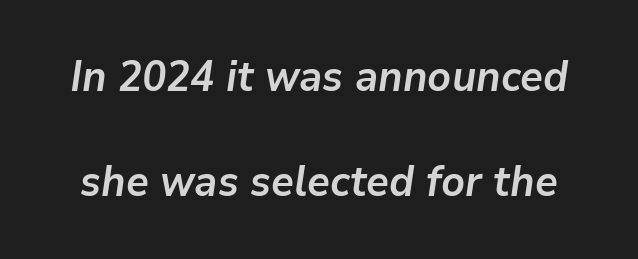
The image shows 42 px semibold type, italic (leaning right); set loose line spacing (2.49x), normal letter spacing, not underlined; low stroke contrast and a medium x-height.
